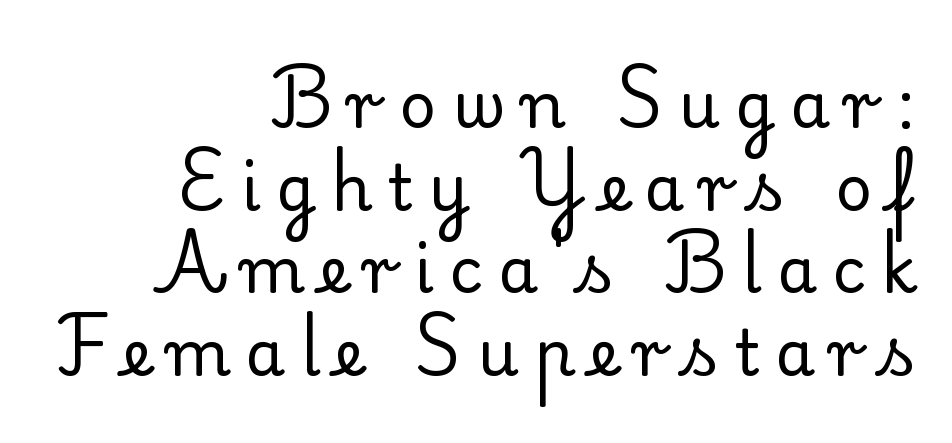
{"serif": "yes", "italic": "no", "bold": "no", "weight": "regular", "width": "normal", "stroke_contrast": "low", "x_height": "small", "monospaced": "no", "underline": "no", "align": "right", "line_spacing": "normal", "line_spacing_ratio": 1.29, "letter_spacing": "wide", "letter_spacing_em": 0.24, "glyph_px": 64}
